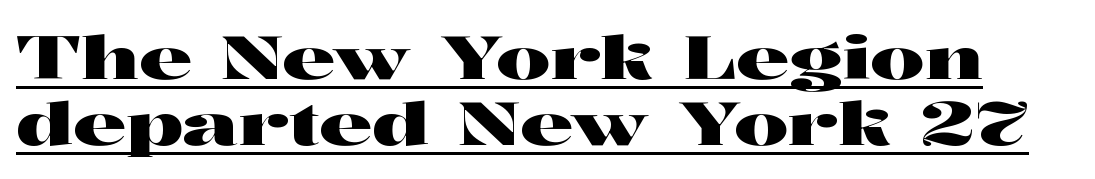
The lettering stays uniformly vertical, giving the passage a roman look. Each letter keeps its own natural width here, so spacing adapts to shape. Letter spacing: default. Each new line begins almost immediately beneath the previous one.
